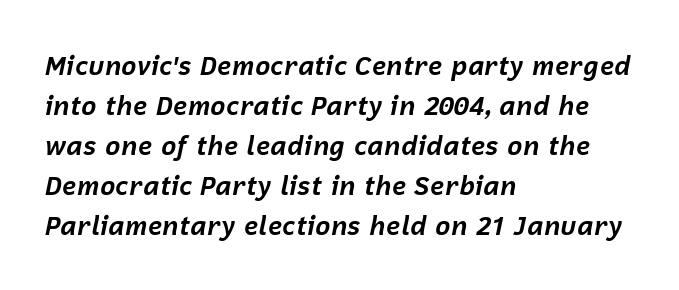
The image shows 26 px bold type, italic (leaning right); set left-aligned, normal line spacing (1.54x), normal letter spacing, not underlined.
